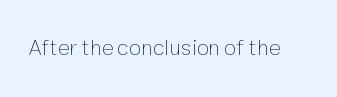
Q: Is the text bold? A: No.
Q: Is the text italic (slanted)? A: No, it is upright.
Q: Is the text underlined? A: No.
Q: Is the spacing between letters normal or unusually wide? A: Normal.
